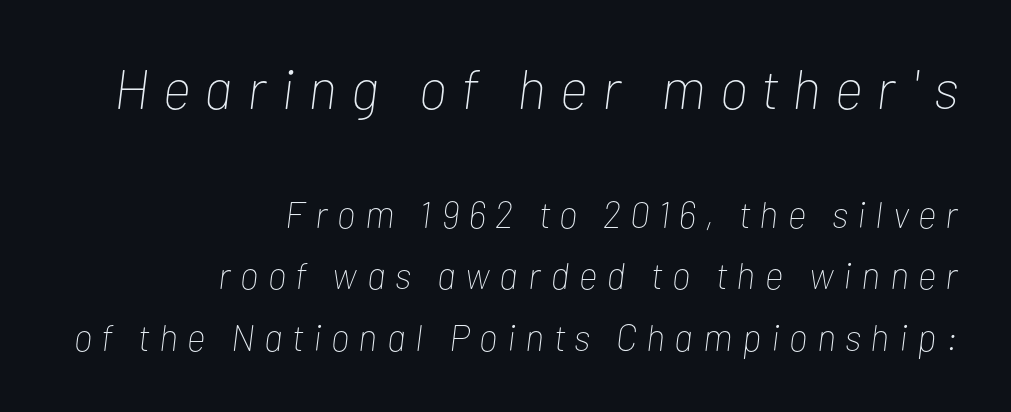
Q: Is the text bold? A: No.
Q: Is the text italic (slanted)? A: Yes, it leans right by about 7 degrees.
Q: Is the text underlined? A: No.
Q: How is the paragraph aligned? A: Right-aligned.
Q: Is the spacing between letters normal or unusually wide? A: Unusually wide.
Q: Is the spacing between lines tight, normal or loose? A: Normal.
Q: Which block of text is set in a larger size, the first (top) or the second (bottom)? A: The first (top) one.
Q: Width (condensed, normal, or wide)? A: Condensed.
Q: Stroke contrast? A: Low.
Q: x-height? A: Medium.
Q: Monospaced? A: No.
